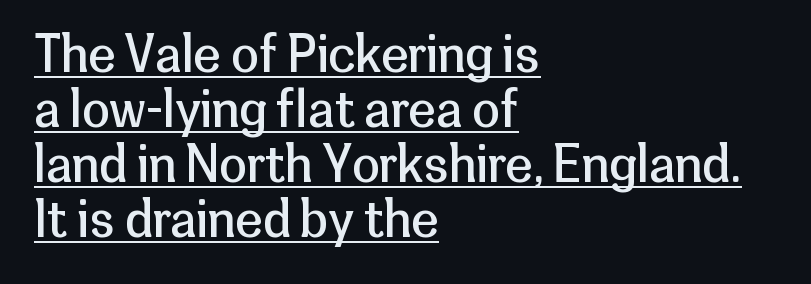
Interline gaps are noticeably narrow in this sample. Looks like regular typesetting: each glyph gets only the width it needs. Compared with undecorated copy, this sample adds a rule below the words. The type family on display is of the sans-serif kind. Stems and bowls with no extra thickness — not bold. A typesetter would call this zero additional tracking.
